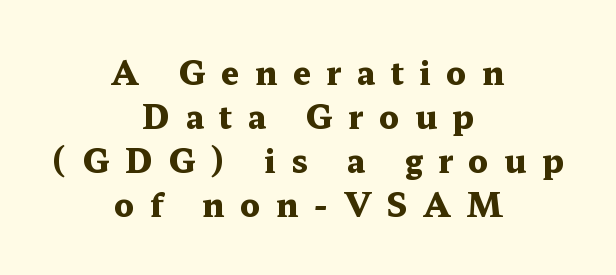
{"serif": "yes", "italic": "no", "bold": "yes", "weight": "heavy", "width": "wide", "stroke_contrast": "medium", "x_height": "medium", "monospaced": "no", "underline": "no", "align": "center", "line_spacing": "normal", "line_spacing_ratio": 1.38, "letter_spacing": "wide", "letter_spacing_em": 0.48, "glyph_px": 32}
